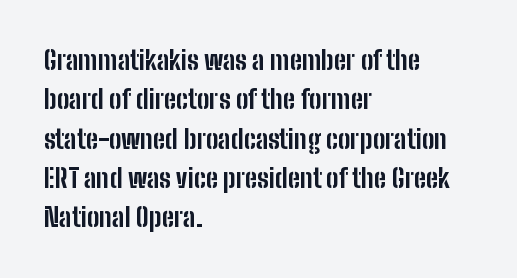
The image shows 26 px bold type, upright; set left-aligned, normal line spacing (1.51x), normal letter spacing, not underlined.
